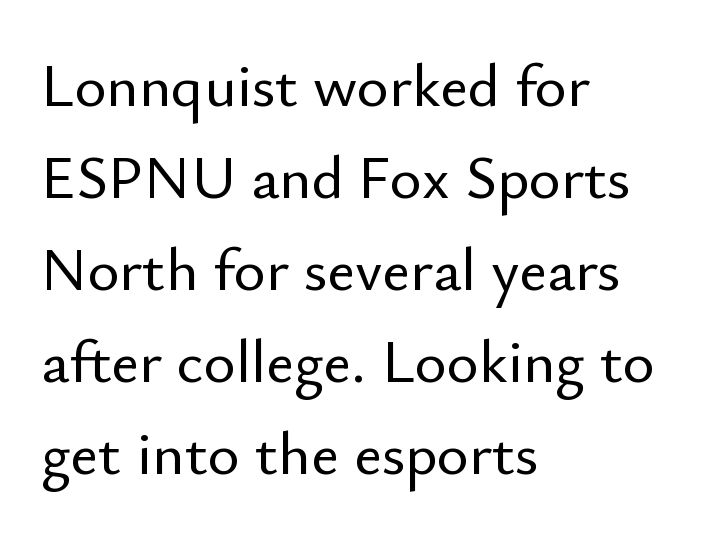
{"serif": "no", "italic": "no", "width": "normal", "stroke_contrast": "low", "x_height": "small", "monospaced": "no", "underline": "no", "align": "left", "line_spacing": "normal", "line_spacing_ratio": 1.51, "letter_spacing": "normal", "letter_spacing_em": 0.0, "glyph_px": 61}
